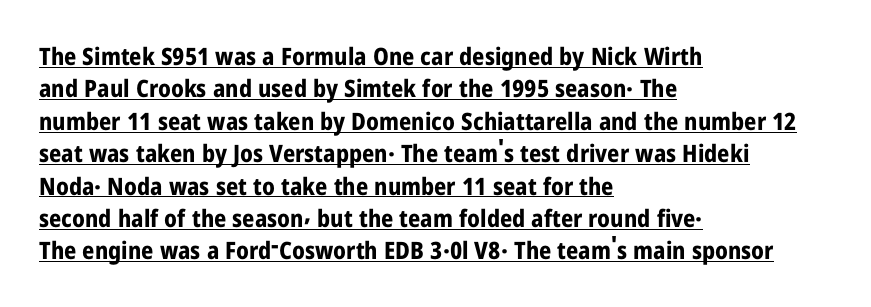
{"italic": "no", "bold": "yes", "underline": "yes", "align": "left", "line_spacing": "normal", "line_spacing_ratio": 1.35, "letter_spacing": "normal", "letter_spacing_em": 0.0, "glyph_px": 24}
